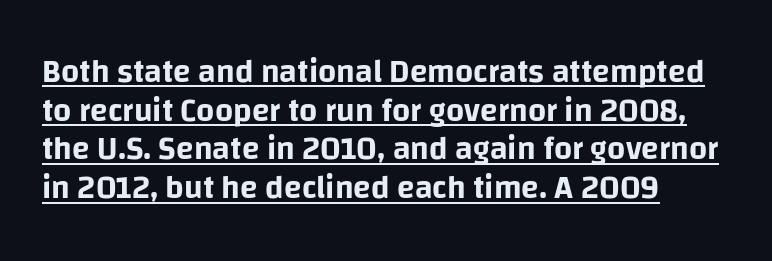
Q: Is the text italic (slanted)? A: No, it is upright.
Q: Is the typeface a serif or a sans-serif typeface? A: Sans-serif.
Q: Is the text underlined? A: Yes.
Q: How is the paragraph aligned? A: Left-aligned.
Q: Is the spacing between letters normal or unusually wide? A: Normal.
Q: Width (condensed, normal, or wide)? A: Normal.
Q: Stroke contrast? A: Low.
Q: x-height? A: Large.
Q: Monospaced? A: No.
